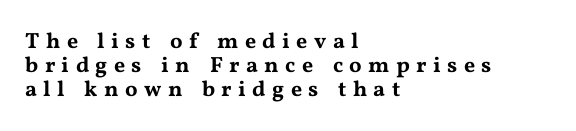
The space between consecutive lines is stingy. Descenders hang freely into open space. You could only call the tracking loose — the letters float apart. You can tell it's not italic because the verticals are truly vertical. Left-aligned paragraph, ragged on the right.
